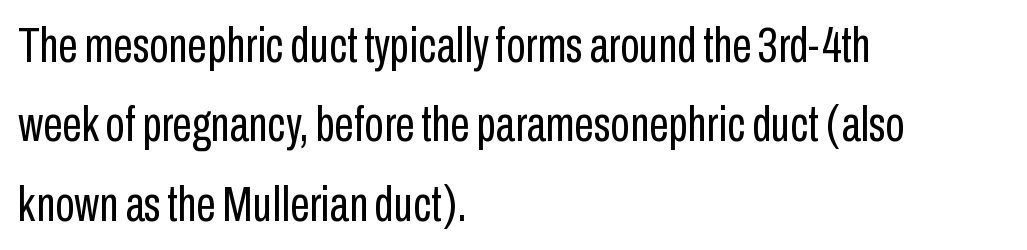
Q: Is the text bold? A: No.
Q: Is the text italic (slanted)? A: No, it is upright.
Q: Is the typeface a serif or a sans-serif typeface? A: Sans-serif.
Q: Is the text underlined? A: No.
Q: How is the paragraph aligned? A: Left-aligned.
Q: Is the spacing between letters normal or unusually wide? A: Normal.
Q: Is the spacing between lines tight, normal or loose? A: Normal.
Q: Width (condensed, normal, or wide)? A: Condensed.
Q: Stroke contrast? A: Low.
Q: x-height? A: Medium.
Q: Monospaced? A: No.
